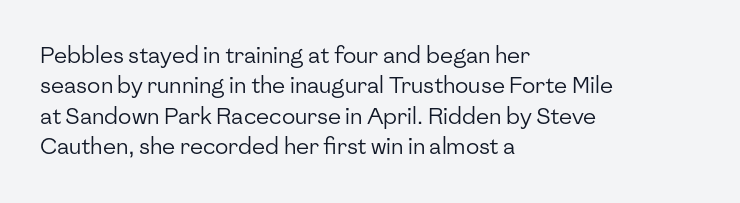
The image shows 22 px text type, upright; set left-aligned, normal line spacing (1.38x), normal letter spacing, not underlined.
